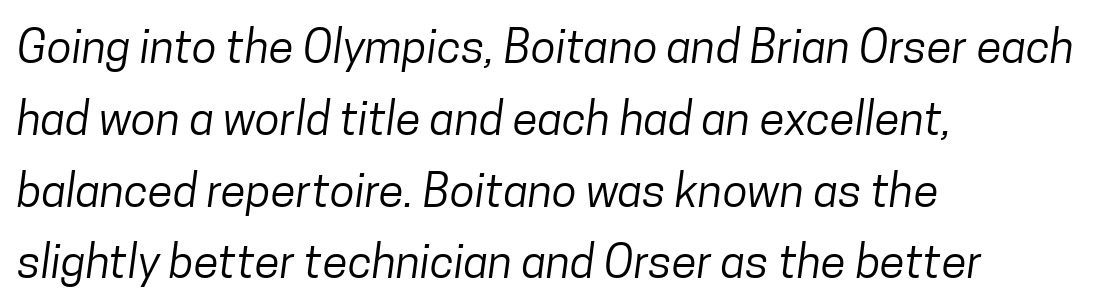
Q: Is the text bold? A: No.
Q: Is the typeface a serif or a sans-serif typeface? A: Sans-serif.
Q: Is the text underlined? A: No.
Q: How is the paragraph aligned? A: Left-aligned.
Q: Is the spacing between letters normal or unusually wide? A: Normal.
Q: Is the spacing between lines tight, normal or loose? A: Normal.
Q: Width (condensed, normal, or wide)? A: Condensed.
Q: Stroke contrast? A: Low.
Q: x-height? A: Medium.
Q: Monospaced? A: No.
